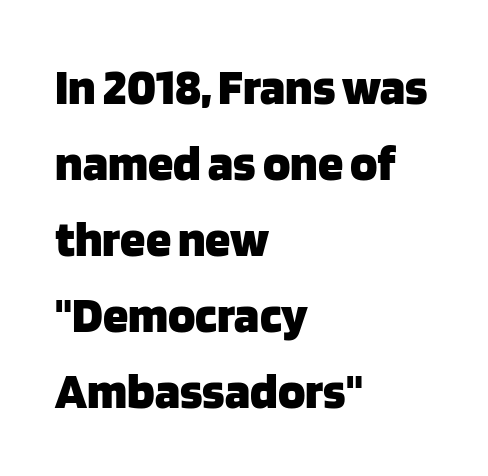
The paragraph has a hard left edge and a soft right edge. No word sits above an underline. Note the varied advance widths — an 'i' is clearly narrower than an 'm'. The designer left line spacing at the default. Every character sits straight up, as roman type does.
